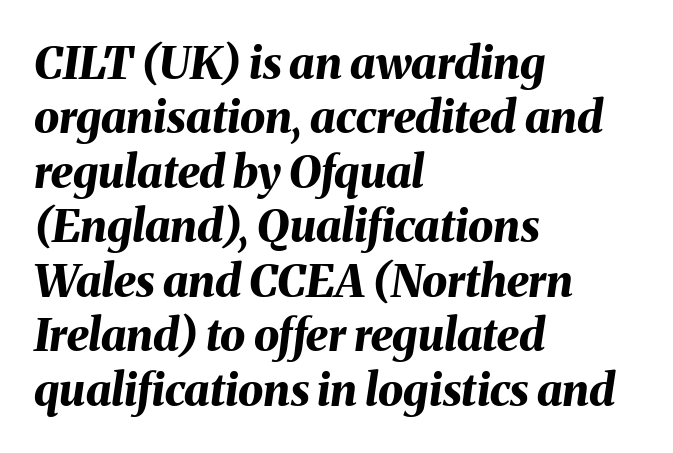
The image shows 45 px bold type, italic (leaning right); set left-aligned, line spacing 1.21x, normal letter spacing, not underlined; medium stroke contrast and a medium x-height.
